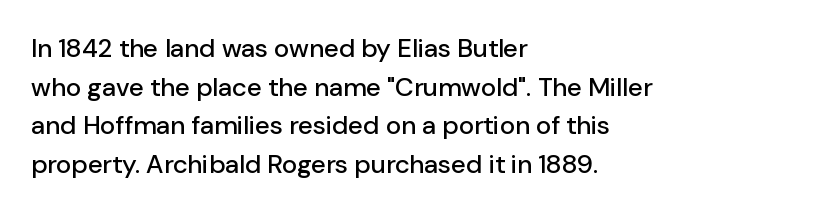
{"italic": "no", "underline": "no", "align": "left", "line_spacing": "normal", "line_spacing_ratio": 1.49, "letter_spacing": "normal", "letter_spacing_em": 0.0, "glyph_px": 26}
